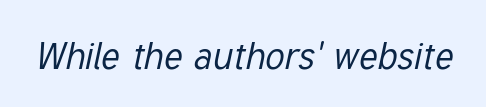
The image shows 38 px regular-weight, condensed type, italic (leaning right); set normal letter spacing, not underlined; low stroke contrast and a medium x-height.
